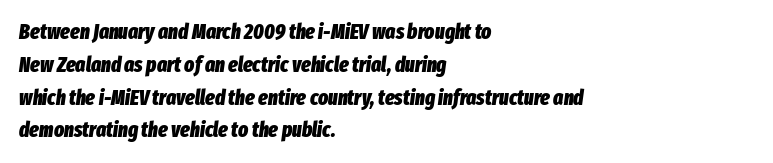
The space between consecutive lines is moderate. Each word holds together tightly as a unit, with standard inter-letter gaps. There's an unmistakable incline to the writing here. If you drew a ruler down the left edge, every line would touch it.
